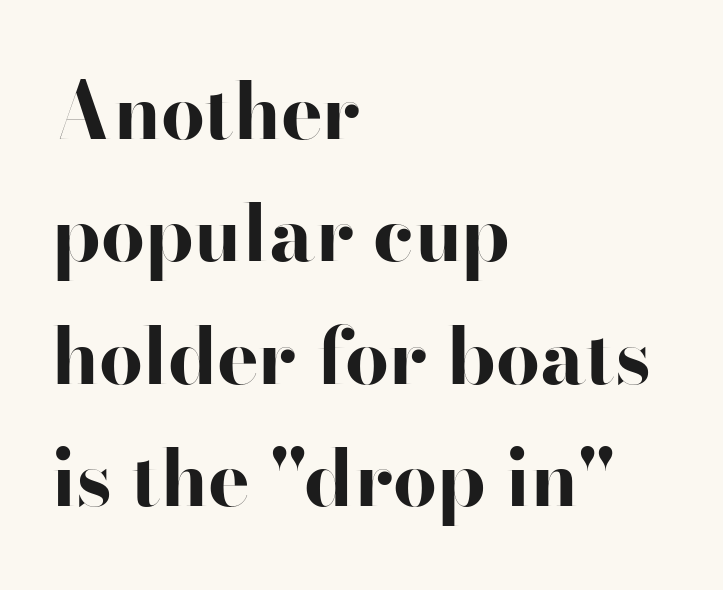
Q: Is the text bold? A: Yes.
Q: Is the text italic (slanted)? A: No, it is upright.
Q: Is the typeface a serif or a sans-serif typeface? A: Sans-serif.
Q: Is the text underlined? A: No.
Q: How is the paragraph aligned? A: Left-aligned.
Q: Is the spacing between letters normal or unusually wide? A: Normal.
Q: Is the spacing between lines tight, normal or loose? A: Normal.
Q: Width (condensed, normal, or wide)? A: Wide.
Q: Stroke contrast? A: High.
Q: x-height? A: Small.
Q: Monospaced? A: No.
